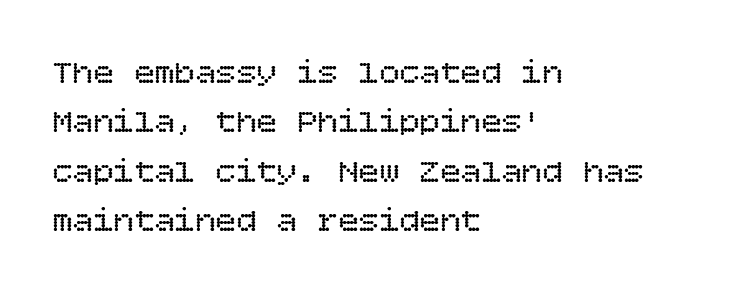
A classic flush-left, rag-right setting is used for this passage. The font's upright variant was chosen for this text. Each new line begins a customary step beneath the previous one. There is no visible air inserted between adjacent glyphs.
